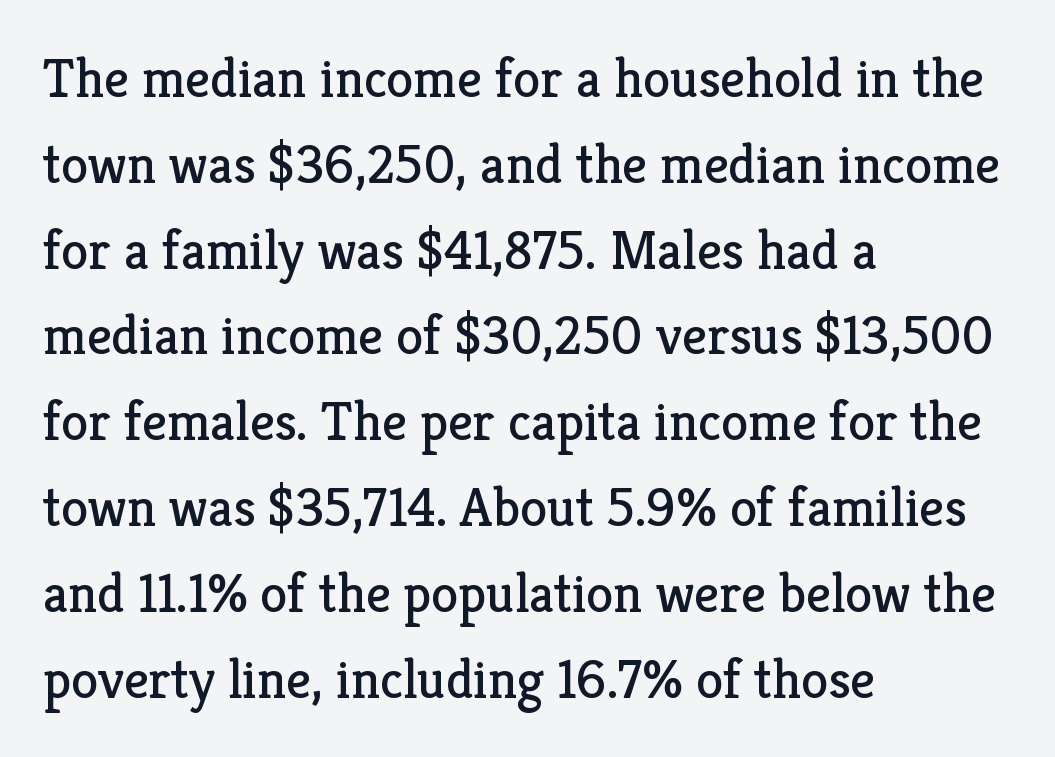
Here the designer chose a conventional face with non-uniform glyph widths. The vertical gap from one line to the next is medium. Is there any slant? The stems are plumb. A typesetter would label this face a serif. The glyphs are unaccompanied by any horizontal stroke below them.
